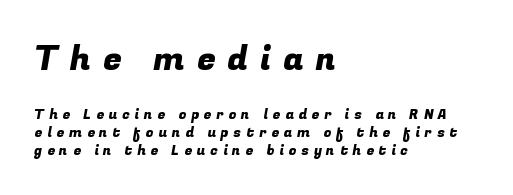
{"serif": "no", "width": "normal", "stroke_contrast": "low", "x_height": "medium", "monospaced": "no", "underline": "no", "align": "left", "line_spacing": "normal", "line_spacing_ratio": 1.27, "letter_spacing": "wide", "letter_spacing_em": 0.35, "larger_block": "first", "size_ratio": 2.43, "glyph_px": 34}
